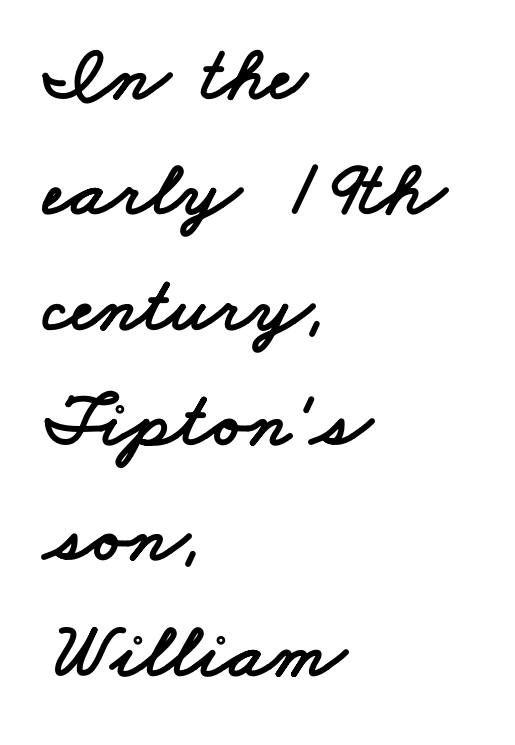
{"serif": "no", "width": "wide", "stroke_contrast": "low", "x_height": "small", "monospaced": "no", "underline": "no", "align": "left", "line_spacing": "normal", "line_spacing_ratio": 1.46, "letter_spacing": "normal", "letter_spacing_em": 0.0, "glyph_px": 79}
